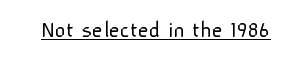
Q: Is the text bold? A: No.
Q: Is the text italic (slanted)? A: No, it is upright.
Q: Is the text underlined? A: Yes.
Q: Is the spacing between letters normal or unusually wide? A: Normal.
